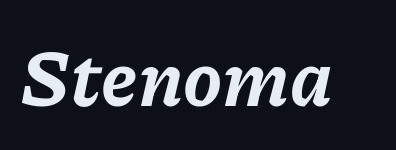
Q: Is the text bold? A: Yes.
Q: Is the text italic (slanted)? A: Yes, it leans right by about 11 degrees.
Q: Is the text underlined? A: No.
Q: Is the spacing between letters normal or unusually wide? A: Normal.
Q: Width (condensed, normal, or wide)? A: Normal.
Q: Stroke contrast? A: Low.
Q: x-height? A: Medium.
Q: Monospaced? A: No.
